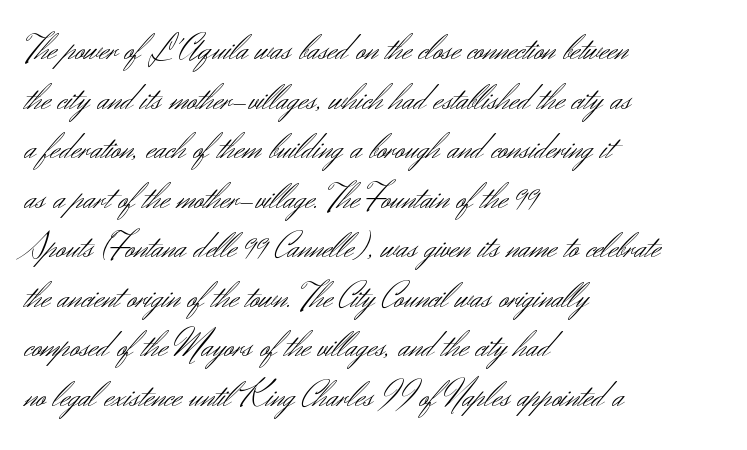
The image shows 37 px light sans-serif type; set left-aligned, normal line spacing (1.34x), normal letter spacing, not underlined; medium stroke contrast and a small x-height.
